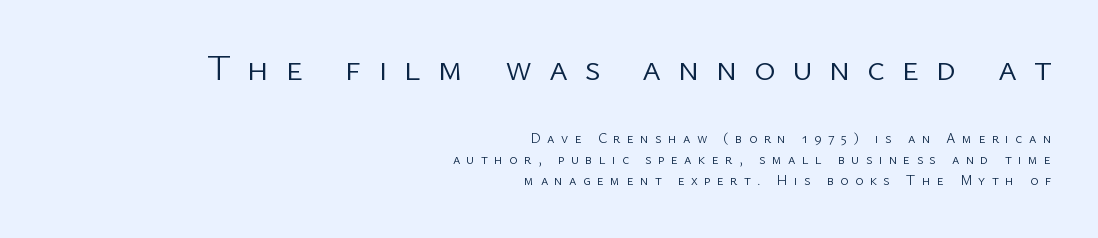
Q: Is the text bold? A: No.
Q: Is the text italic (slanted)? A: No, it is upright.
Q: Is the typeface a serif or a sans-serif typeface? A: Sans-serif.
Q: Is the text underlined? A: No.
Q: How is the paragraph aligned? A: Right-aligned.
Q: Is the spacing between letters normal or unusually wide? A: Unusually wide.
Q: Is the spacing between lines tight, normal or loose? A: Normal.
Q: Which block of text is set in a larger size, the first (top) or the second (bottom)? A: The first (top) one.
Q: Width (condensed, normal, or wide)? A: Normal.
Q: Stroke contrast? A: Low.
Q: x-height? A: Medium.
Q: Monospaced? A: No.
